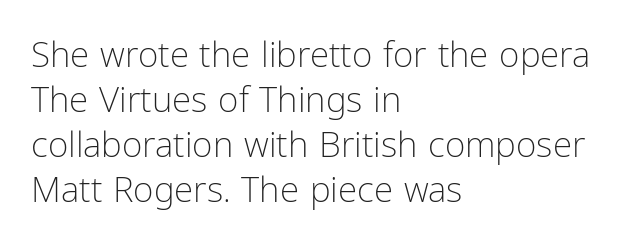
The characters are drawn with everyday or finer stroke widths. The space beneath each line is pristine and unruled. The paragraph has a hard left edge and a soft right edge. Spacing between characters is what you'd get straight out of the box.
